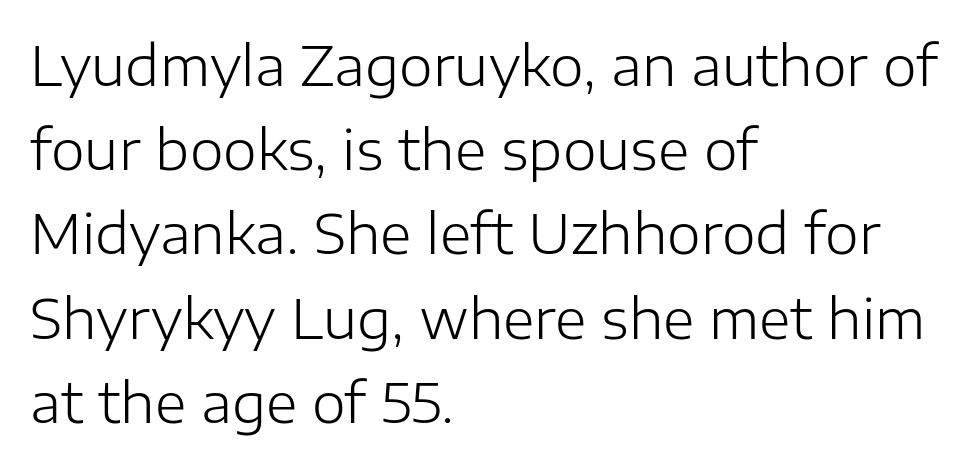
The image shows 54 px light sans-serif type, upright; set left-aligned, normal line spacing (1.56x), normal letter spacing, not underlined; low stroke contrast and a medium x-height.
